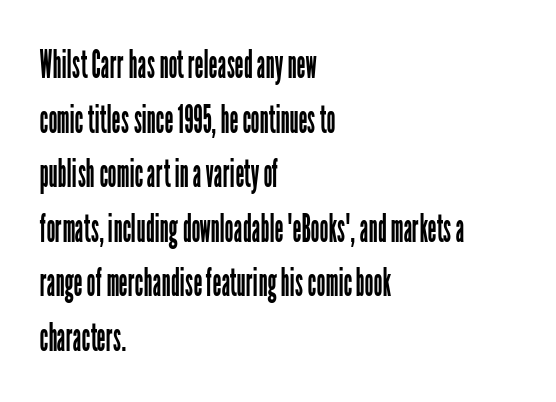
{"serif": "no", "italic": "no", "bold": "no", "weight": "regular", "width": "condensed", "stroke_contrast": "low", "x_height": "medium", "monospaced": "no", "underline": "no", "align": "left", "line_spacing": "normal", "line_spacing_ratio": 1.4, "letter_spacing": "normal", "letter_spacing_em": 0.0, "glyph_px": 39}
